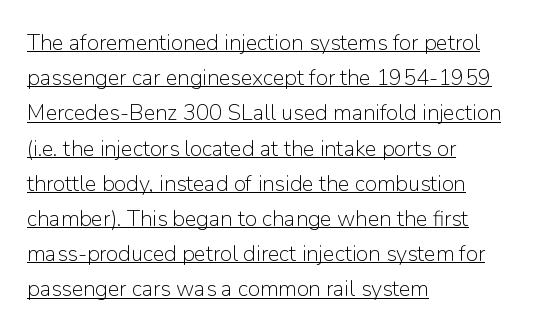
{"italic": "no", "bold": "no", "underline": "yes", "align": "left", "line_spacing": "normal", "line_spacing_ratio": 1.6, "letter_spacing": "normal", "letter_spacing_em": 0.0, "glyph_px": 22}
